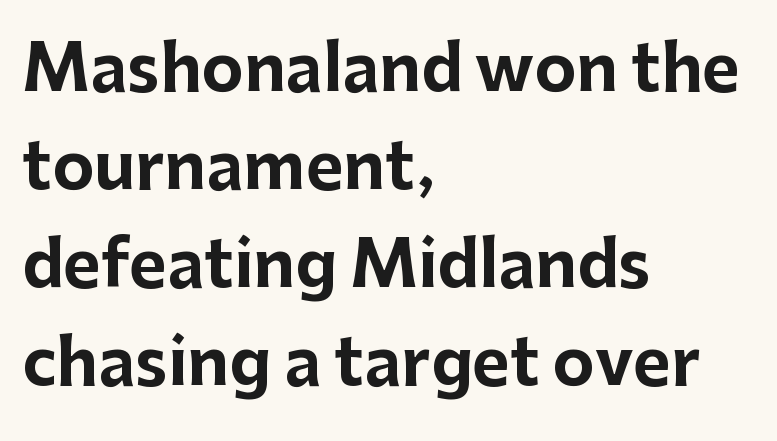
{"serif": "no", "italic": "no", "bold": "yes", "weight": "bold", "width": "normal", "stroke_contrast": "low", "x_height": "medium", "monospaced": "no", "underline": "no", "align": "left", "line_spacing": "normal", "line_spacing_ratio": 1.53, "letter_spacing": "normal", "letter_spacing_em": 0.0, "glyph_px": 64}
